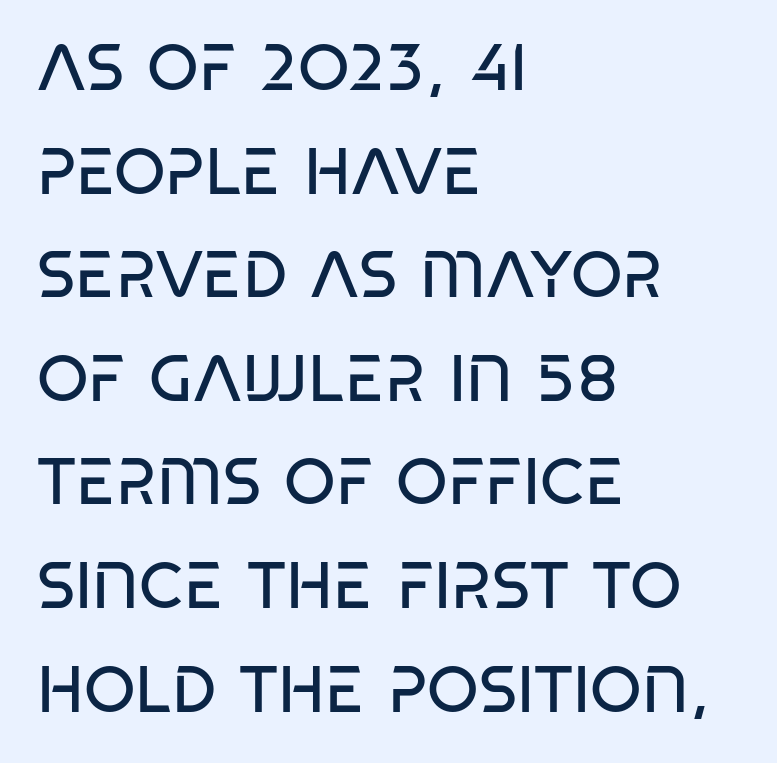
The image shows 66 px regular-weight, condensed sans-serif type, upright; set left-aligned, normal line spacing (1.57x), normal letter spacing, not underlined; low stroke contrast and a large x-height.
